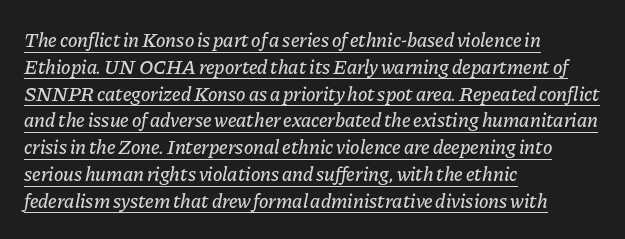
Every word sits above its own underline. This is oblique type, the kind used for emphasis or titles. These lines are set flush left with a ragged right edge. The space between consecutive lines is moderate. Compared with typical body copy, the letter spacing here is the same.
